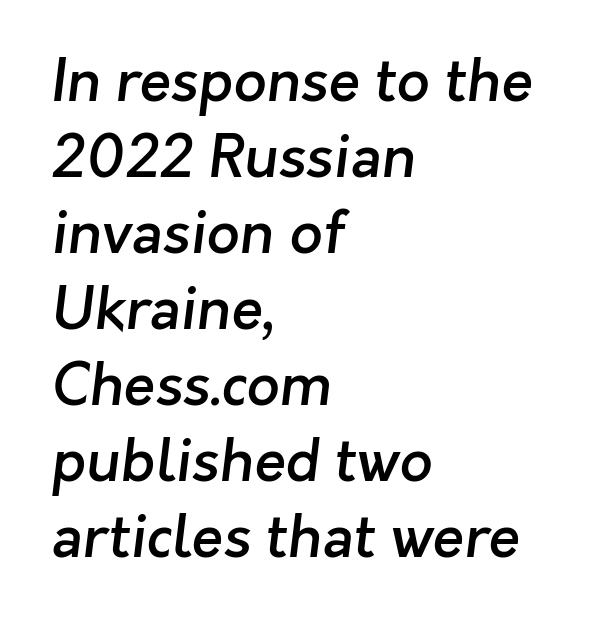
The image shows 58 px semibold sans-serif type; set left-aligned, normal line spacing (1.31x), normal letter spacing, not underlined; low stroke contrast and a medium x-height.
